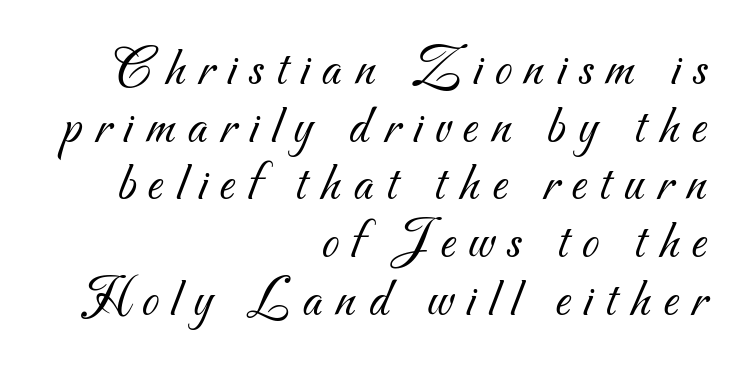
{"serif": "no", "bold": "no", "weight": "light", "width": "normal", "stroke_contrast": "medium", "x_height": "small", "monospaced": "no", "underline": "no", "align": "right", "line_spacing": "tight", "line_spacing_ratio": 1.05, "letter_spacing": "wide", "letter_spacing_em": 0.23, "glyph_px": 55}
